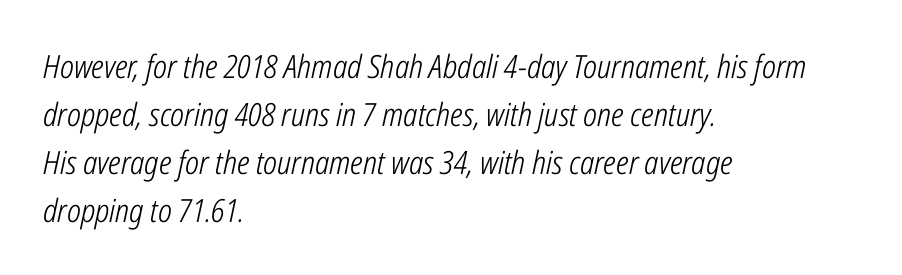
The image shows 32 px light, condensed type, italic (leaning right); set left-aligned, normal line spacing (1.5x), normal letter spacing, not underlined; low stroke contrast and a medium x-height.
